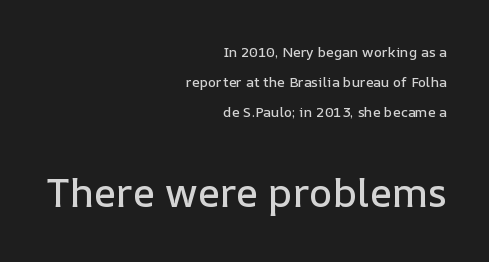
Q: Is the text italic (slanted)? A: No, it is upright.
Q: Is the text underlined? A: No.
Q: How is the paragraph aligned? A: Right-aligned.
Q: Is the spacing between letters normal or unusually wide? A: Normal.
Q: Is the spacing between lines tight, normal or loose? A: Loose.
Q: Which block of text is set in a larger size, the first (top) or the second (bottom)? A: The second (bottom) one.
Q: Width (condensed, normal, or wide)? A: Normal.
Q: Stroke contrast? A: Low.
Q: x-height? A: Medium.
Q: Monospaced? A: No.
